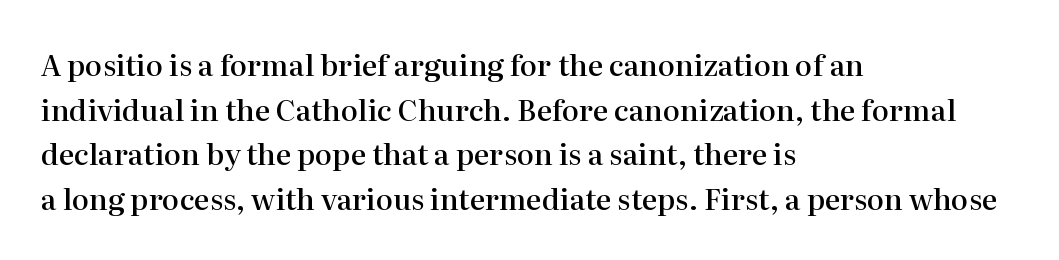
The image shows 29 px semibold serif type, upright; set left-aligned, normal line spacing (1.54x), normal letter spacing, not underlined; high stroke contrast and a medium x-height.
